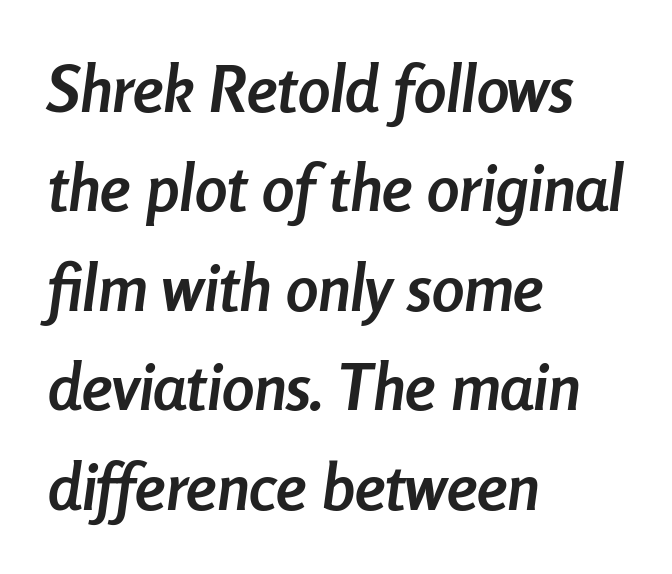
Each word holds together tightly as a unit, with standard inter-letter gaps. The passage shown is not underscored anywhere. You could not count columns in this text — the font is proportionally spaced. Heft: maximum for text — a bold. The rows are spaced the way most documents space them.
